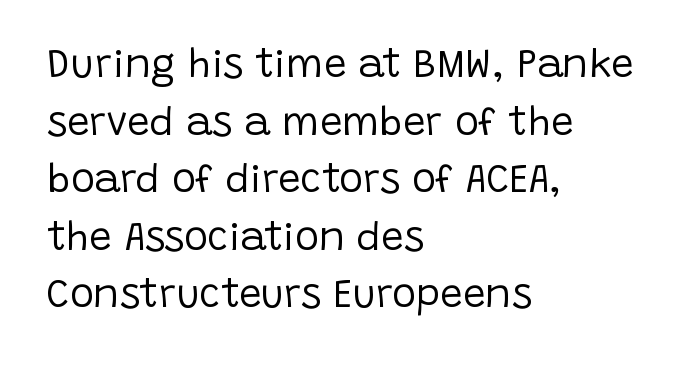
{"serif": "no", "italic": "no", "bold": "no", "weight": "regular", "width": "normal", "stroke_contrast": "low", "x_height": "large", "monospaced": "no", "underline": "no", "align": "left", "line_spacing": "normal", "line_spacing_ratio": 1.44, "letter_spacing": "normal", "letter_spacing_em": 0.0, "glyph_px": 40}
